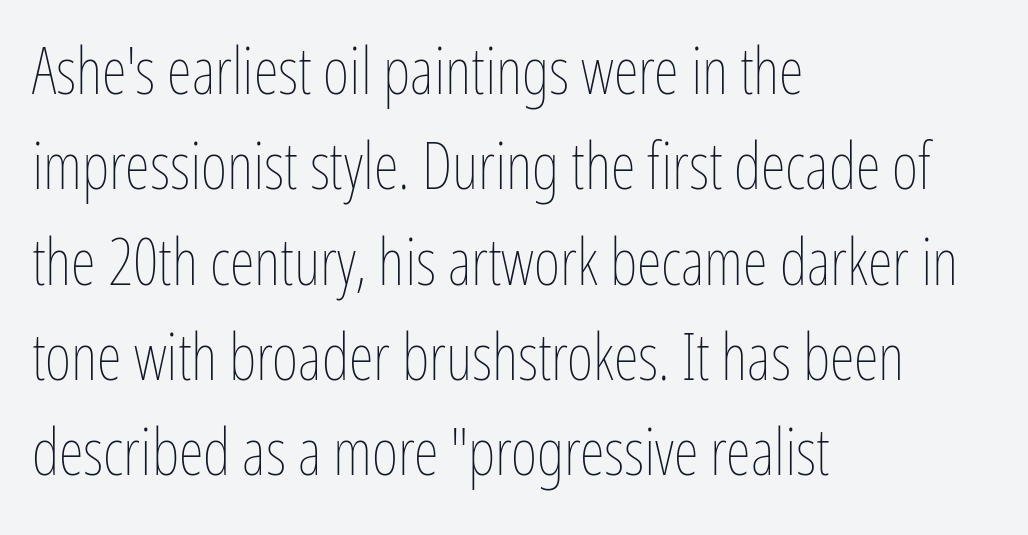
{"italic": "no", "bold": "no", "weight": "thin", "width": "condensed", "stroke_contrast": "low", "x_height": "medium", "monospaced": "no", "underline": "no", "align": "left", "line_spacing": "normal", "line_spacing_ratio": 1.49, "letter_spacing": "normal", "letter_spacing_em": 0.0, "glyph_px": 64}
